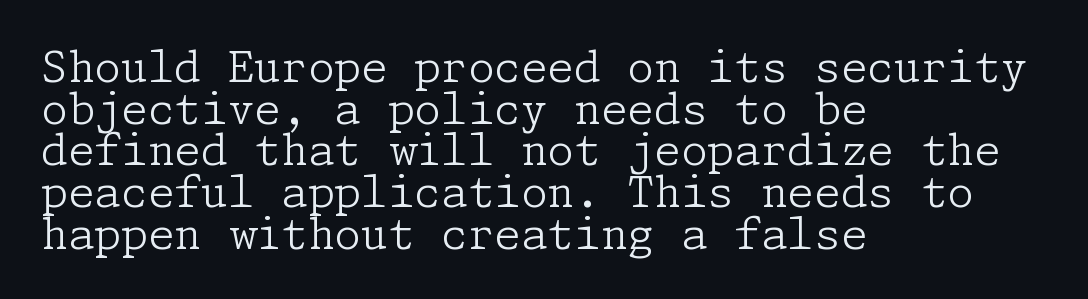
The typeface chosen for these lines features serifs. Tightly led — the rows are bunched. Underline: absent. Each stroke keeps to a modest, everyday thickness or less. Alignment: flush left.
